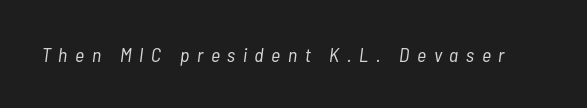
When letters slant like this, we call the style italic. Vertical stems look standard width or narrower in stroke. The space beneath each line is pristine and unruled. Characters follow at a spacing far wider than the type designer built in.
